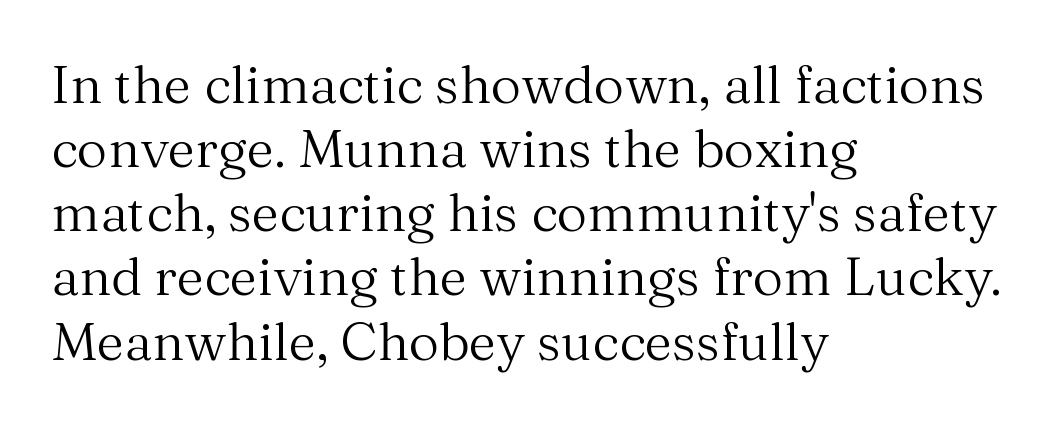
{"serif": "yes", "italic": "no", "bold": "no", "weight": "regular", "width": "normal", "stroke_contrast": "medium", "x_height": "medium", "monospaced": "no", "underline": "no", "align": "left", "line_spacing_ratio": 1.21, "letter_spacing": "normal", "letter_spacing_em": 0.0, "glyph_px": 53}
